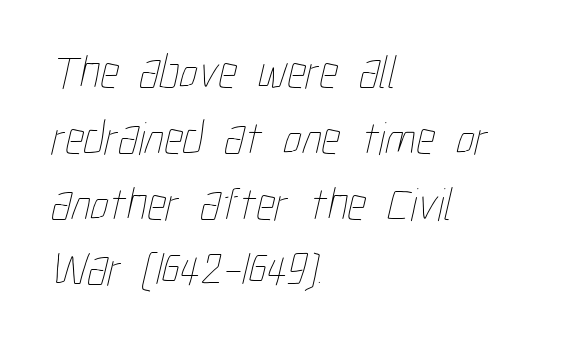
{"bold": "no", "weight": "thin", "width": "condensed", "stroke_contrast": "low", "x_height": "medium", "monospaced": "no", "underline": "no", "align": "left", "line_spacing": "normal", "line_spacing_ratio": 1.4, "letter_spacing": "normal", "letter_spacing_em": 0.0, "glyph_px": 47}
